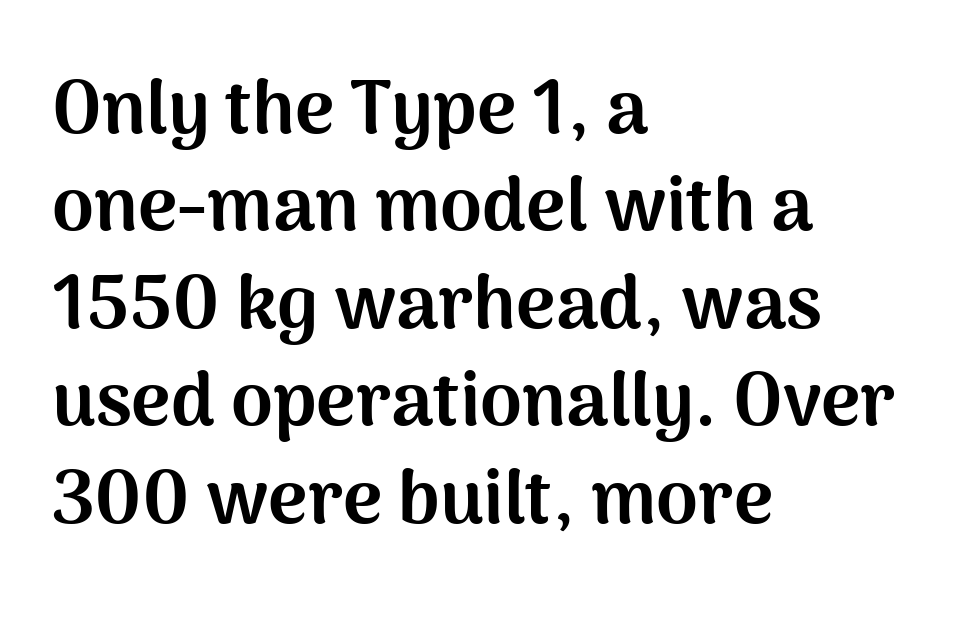
The image shows 75 px bold sans-serif type, upright; set left-aligned, normal line spacing (1.3x), normal letter spacing, not underlined; medium stroke contrast and a medium x-height.
